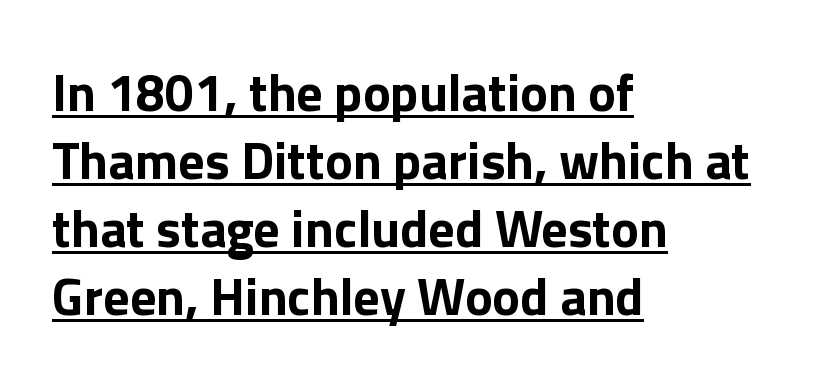
The image shows 52 px bold sans-serif type, upright; set left-aligned, normal line spacing (1.31x), normal letter spacing, underlined; low stroke contrast and a medium x-height.
